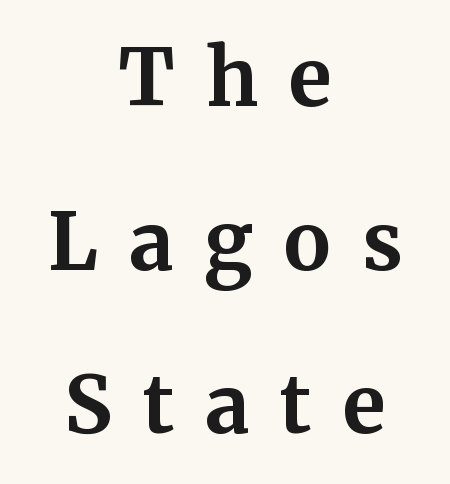
{"serif": "yes", "italic": "no", "bold": "yes", "weight": "bold", "width": "normal", "stroke_contrast": "medium", "x_height": "medium", "monospaced": "no", "underline": "no", "align": "center", "line_spacing": "loose", "line_spacing_ratio": 2.07, "letter_spacing": "wide", "letter_spacing_em": 0.39, "glyph_px": 79}
